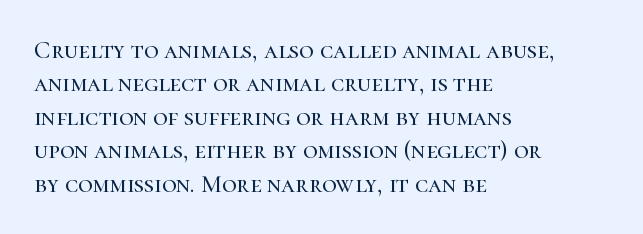
The image shows 25 px text type, upright; set left-aligned, normal line spacing (1.34x), normal letter spacing, not underlined.
